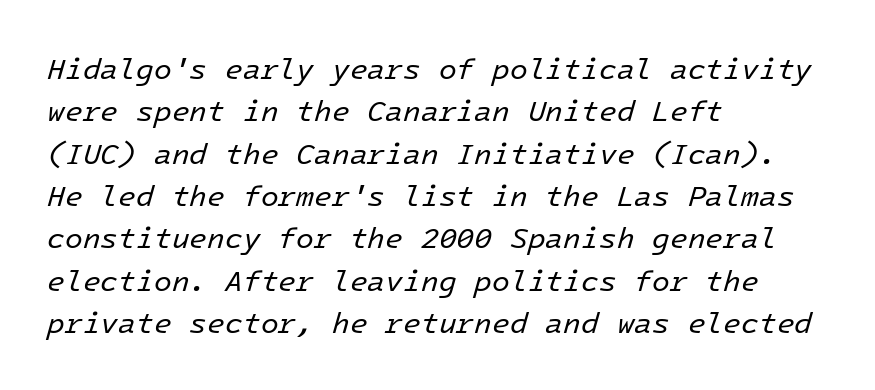
Q: Is the text bold? A: No.
Q: Is the text italic (slanted)? A: Yes, it leans right by about 16 degrees.
Q: Is the text underlined? A: No.
Q: How is the paragraph aligned? A: Left-aligned.
Q: Is the spacing between letters normal or unusually wide? A: Normal.
Q: Is the spacing between lines tight, normal or loose? A: Normal.
Q: Width (condensed, normal, or wide)? A: Normal.
Q: Stroke contrast? A: Low.
Q: x-height? A: Medium.
